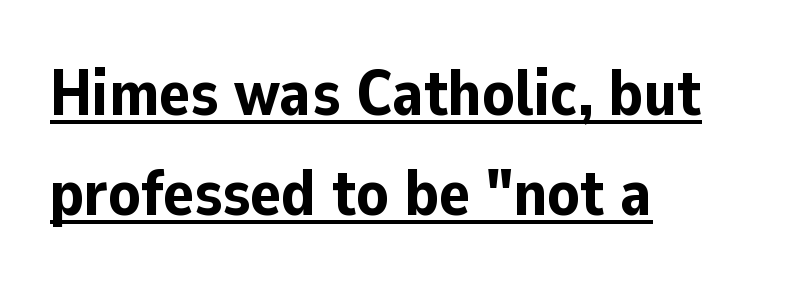
The image shows 64 px bold sans-serif type, upright; set left-aligned, normal line spacing (1.57x), normal letter spacing, underlined; low stroke contrast and a medium x-height.
